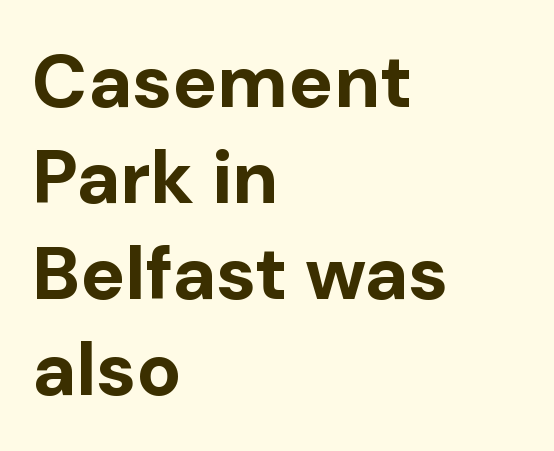
{"serif": "no", "italic": "no", "bold": "yes", "weight": "bold", "width": "normal", "stroke_contrast": "low", "x_height": "medium", "monospaced": "no", "underline": "no", "align": "left", "line_spacing": "normal", "line_spacing_ratio": 1.28, "letter_spacing": "normal", "letter_spacing_em": 0.0, "glyph_px": 75}
